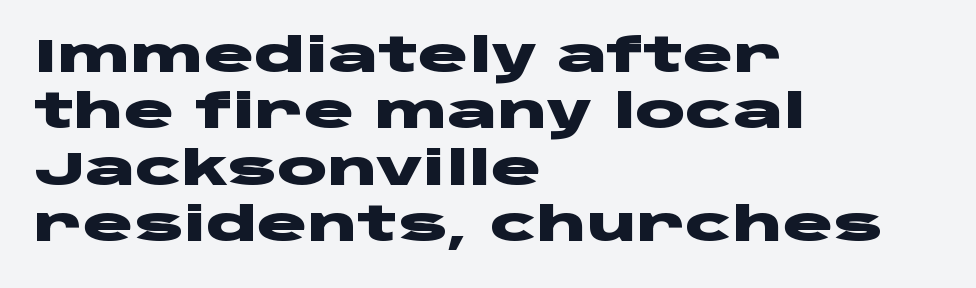
In terms of weight, the rendering is a true, heavy bold. Do the characters align in a grid? No, the font is proportional. The face used here is rendered with its standard letterfit. Examine the stroke ends and you'll find no serifs. The letters stand straight up with perfectly vertical stems. Where is the straight margin? On the left.
